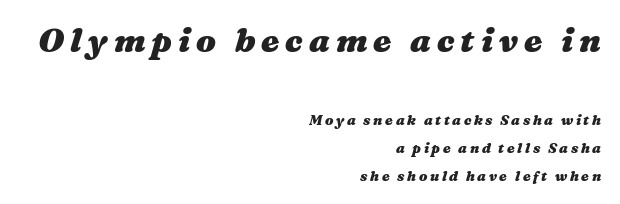
Q: Is the text bold? A: Yes.
Q: Is the text italic (slanted)? A: Yes, it leans right by about 16 degrees.
Q: Is the text underlined? A: No.
Q: How is the paragraph aligned? A: Right-aligned.
Q: Is the spacing between lines tight, normal or loose? A: Loose.
Q: Which block of text is set in a larger size, the first (top) or the second (bottom)? A: The first (top) one.
Q: Width (condensed, normal, or wide)? A: Wide.
Q: Stroke contrast? A: Medium.
Q: x-height? A: Medium.
Q: Monospaced? A: No.
